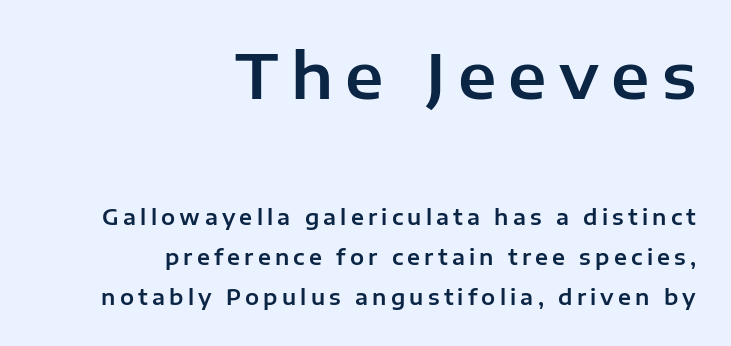
The image shows 62 px sans-serif type, upright; set right-aligned, loose line spacing (1.91x), unusually wide letter spacing (+0.2 em), not underlined; the first (top) block is 2.95x larger; low stroke contrast and a medium x-height.
